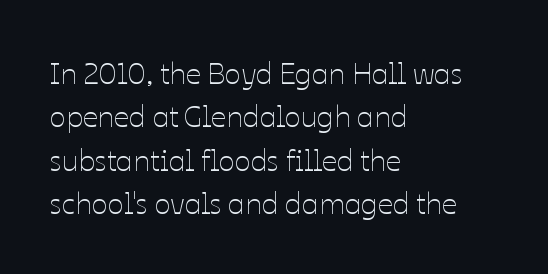
Q: Is the text bold? A: No.
Q: Is the text italic (slanted)? A: No, it is upright.
Q: Is the text underlined? A: No.
Q: How is the paragraph aligned? A: Left-aligned.
Q: Is the spacing between letters normal or unusually wide? A: Normal.
Q: Is the spacing between lines tight, normal or loose? A: Normal.
Q: Width (condensed, normal, or wide)? A: Normal.
Q: Stroke contrast? A: Low.
Q: x-height? A: Medium.
Q: Monospaced? A: No.
